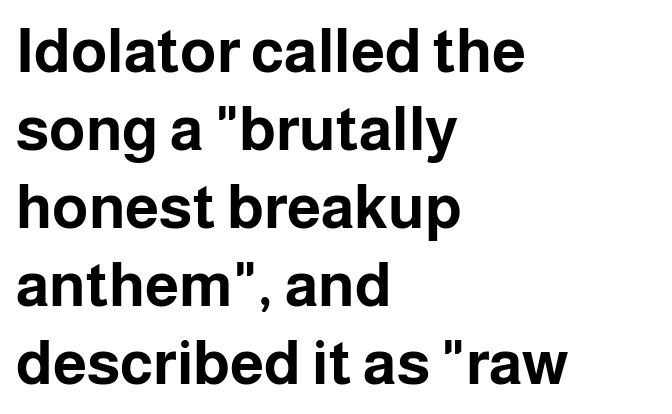
The image shows 61 px bold sans-serif type, upright; set left-aligned, normal line spacing (1.28x), normal letter spacing, not underlined; low stroke contrast and a medium x-height.
